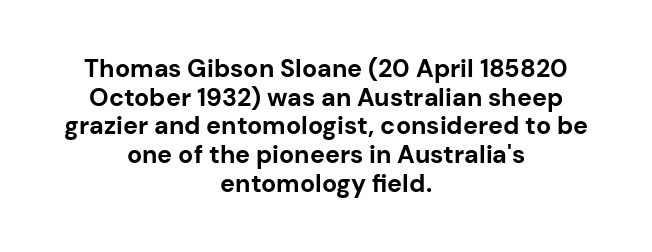
{"italic": "no", "bold": "yes", "underline": "no", "align": "center", "line_spacing": "tight", "line_spacing_ratio": 1.15, "letter_spacing": "normal", "letter_spacing_em": 0.0, "glyph_px": 25}
